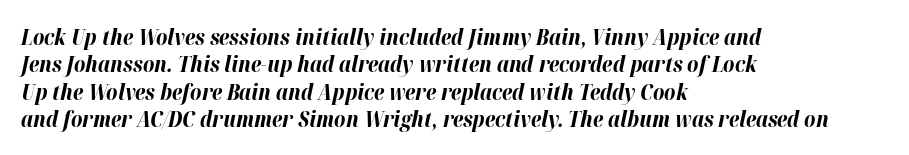
The words here are not underlined. Horizontally, the lines are justified to the leading edge only. On the weight axis this lands at bold, roughly 700. The rendering keeps characters at their native spacing.
